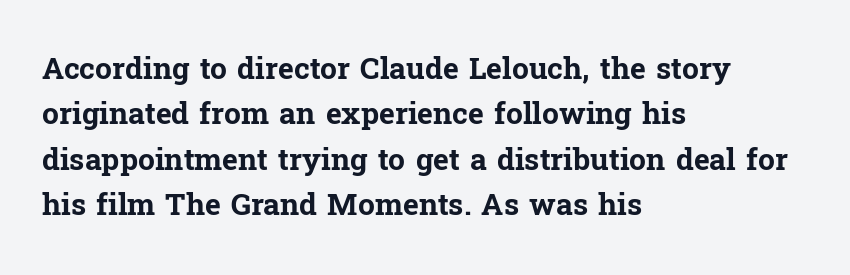
Q: Is the text bold? A: Yes.
Q: Is the text italic (slanted)? A: No, it is upright.
Q: Is the typeface a serif or a sans-serif typeface? A: Serif.
Q: Is the text underlined? A: No.
Q: How is the paragraph aligned? A: Left-aligned.
Q: Is the spacing between letters normal or unusually wide? A: Normal.
Q: Is the spacing between lines tight, normal or loose? A: Normal.
Q: Width (condensed, normal, or wide)? A: Normal.
Q: Stroke contrast? A: Low.
Q: x-height? A: Medium.
Q: Monospaced? A: No.
